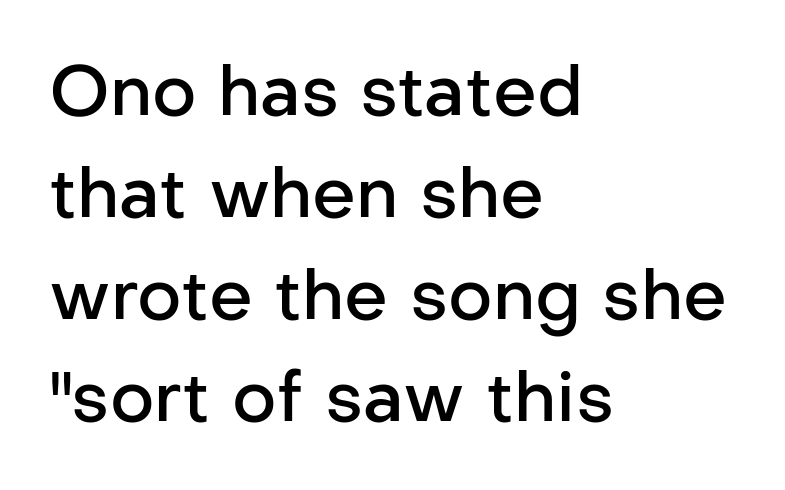
Do the characters align in a grid? No, the font is proportional. The strokes are fattened partway — semibold, not bold. When letters stand straight like this, we call the style roman or upright. Just letters on the line, the space beneath them empty. Nothing unusual about the tracking: characters are spaced as the font intends.
